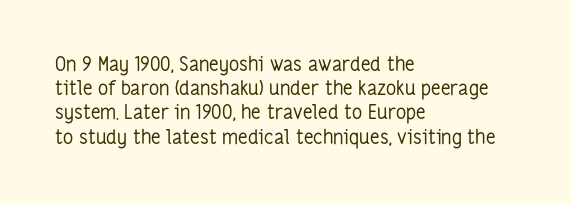
The image shows 20 px text type, upright; set left-aligned, line spacing 1.21x, normal letter spacing, not underlined.
